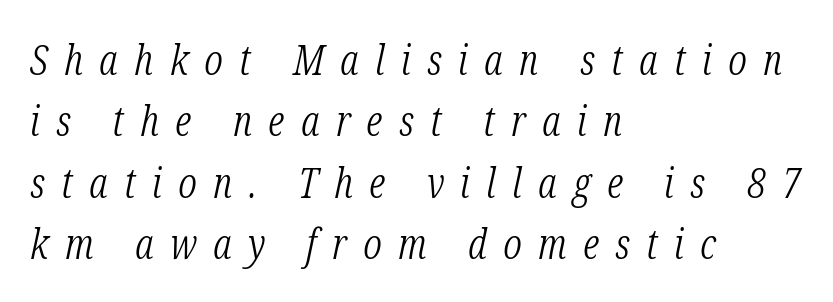
The image shows 42 px light, condensed serif type, italic (leaning right); set left-aligned, normal line spacing (1.46x), unusually wide letter spacing (+0.39 em), not underlined; low stroke contrast and a medium x-height.
